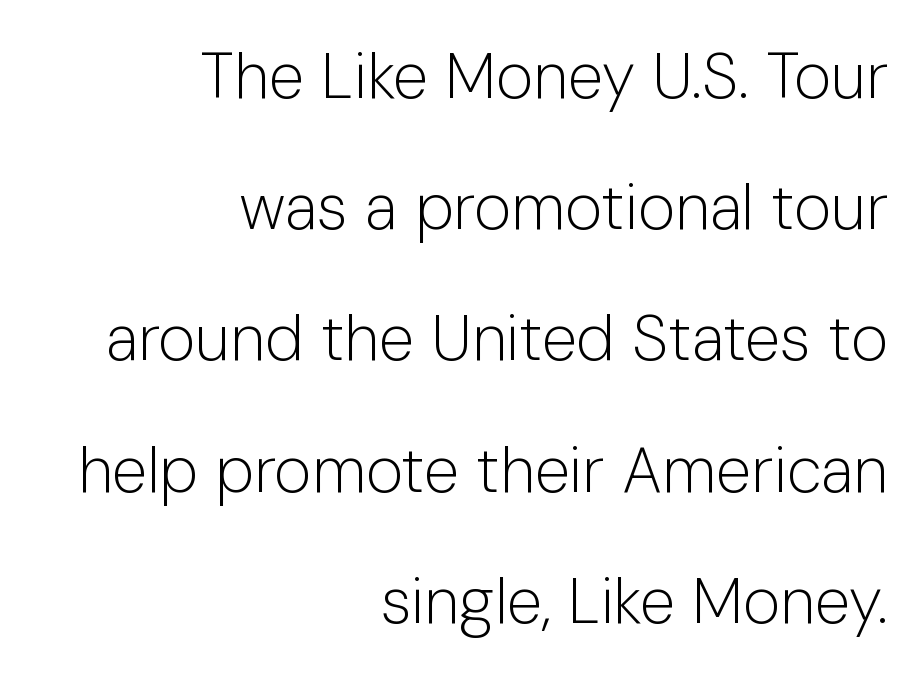
The image shows 64 px light sans-serif type, upright; set right-aligned, loose line spacing (2.05x), normal letter spacing, not underlined; low stroke contrast and a medium x-height.
